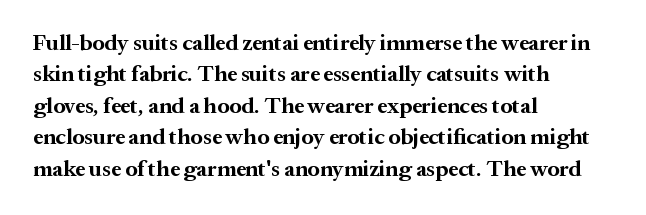
{"italic": "no", "bold": "yes", "underline": "no", "align": "left", "line_spacing": "normal", "line_spacing_ratio": 1.43, "letter_spacing": "normal", "letter_spacing_em": 0.0, "glyph_px": 22}
